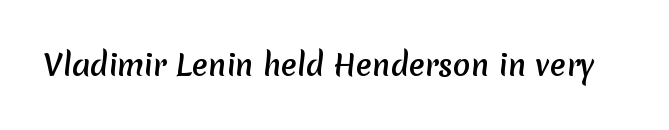
The image shows 29 px sans-serif type; set normal letter spacing, not underlined; medium stroke contrast and a medium x-height.
